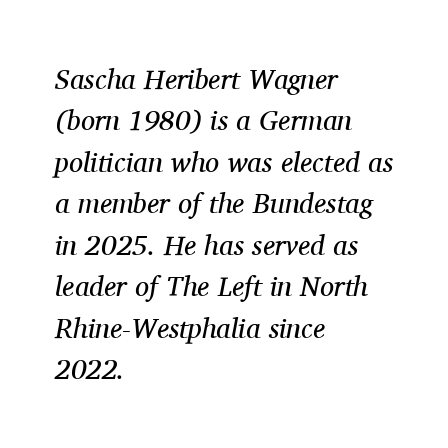
{"serif": "yes", "italic": "yes", "lean": "right", "slant_degrees": 11, "bold": "no", "weight": "regular", "width": "normal", "stroke_contrast": "medium", "x_height": "medium", "monospaced": "no", "underline": "no", "align": "left", "line_spacing": "normal", "line_spacing_ratio": 1.48, "letter_spacing": "normal", "letter_spacing_em": 0.0, "glyph_px": 28}
